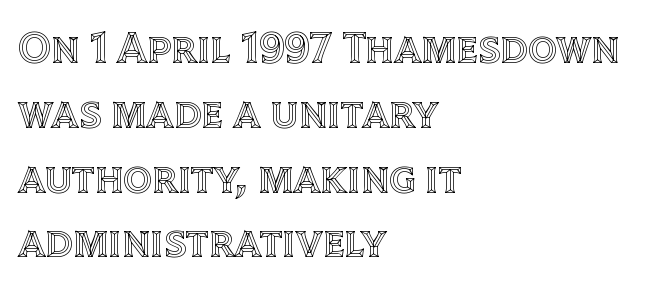
{"italic": "no", "width": "normal", "x_height": "large", "monospaced": "no", "underline": "no", "align": "left", "line_spacing": "normal", "line_spacing_ratio": 1.44, "letter_spacing": "normal", "letter_spacing_em": 0.0, "glyph_px": 45}
